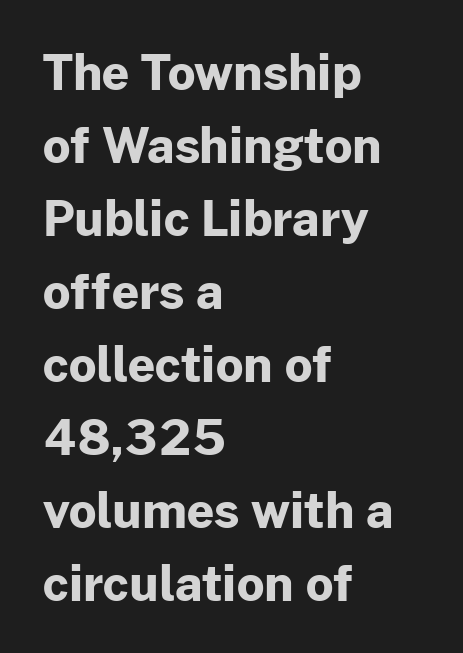
{"serif": "no", "italic": "no", "bold": "yes", "weight": "bold", "width": "normal", "stroke_contrast": "low", "x_height": "medium", "monospaced": "no", "underline": "no", "align": "left", "line_spacing": "normal", "line_spacing_ratio": 1.52, "letter_spacing": "normal", "letter_spacing_em": 0.0, "glyph_px": 48}
